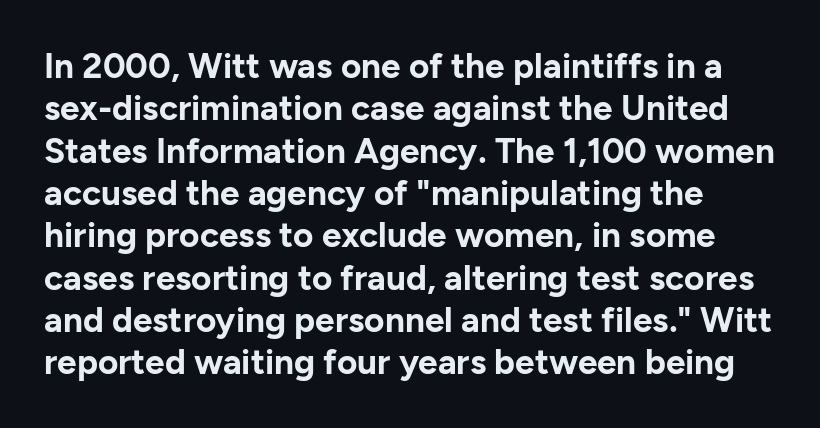
This sample uses a sans-serif face. A roman cut, with each character standing at attention. The horizontal fit of the characters is conventional and even. The string is rendered with underlining switched off. These lines are rendered in a variable-pitch font.
